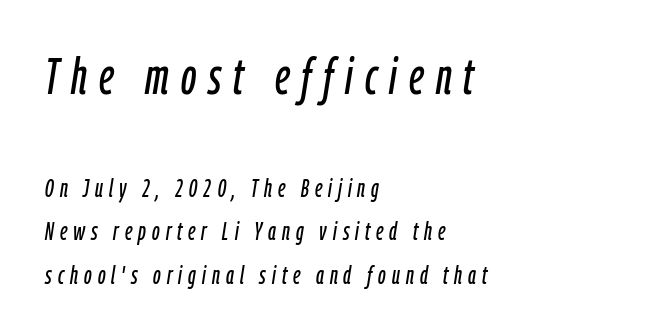
Italic? Definitely — the glyphs are oblique. Letters rest on an invisible, unmarked baseline. Proportional: the letters do not fall into vertical columns. Caption: expanded tracking, letters set apart. The letters in the upper block stand taller than those in the block below. Notice how the passage keeps a crisp vertical edge on the left only.
